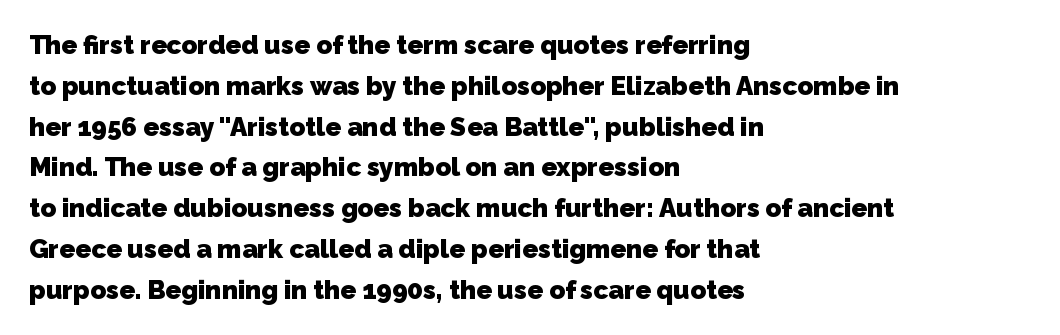
Q: Is the text bold? A: Yes.
Q: Is the text underlined? A: No.
Q: How is the paragraph aligned? A: Left-aligned.
Q: Is the spacing between letters normal or unusually wide? A: Normal.
Q: Is the spacing between lines tight, normal or loose? A: Normal.
